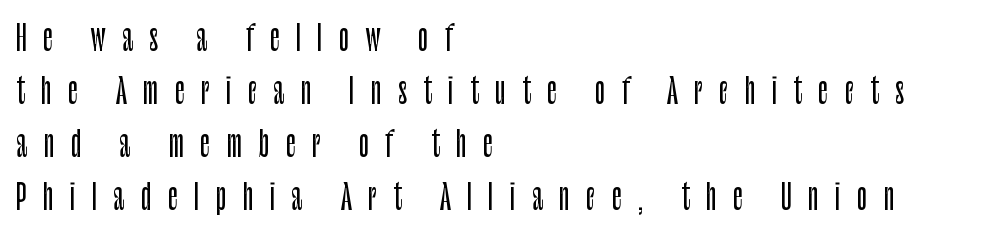
The image shows 34 px condensed sans-serif type, upright; set left-aligned, normal line spacing (1.56x), unusually wide letter spacing (+0.48 em), not underlined; low stroke contrast and a large x-height.
